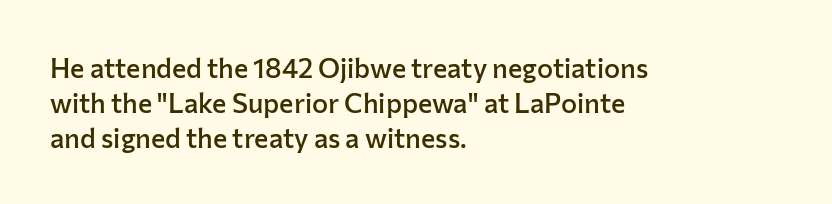
Q: Is the text bold? A: Semi-bold.
Q: Is the text italic (slanted)? A: No, it is upright.
Q: Is the text underlined? A: No.
Q: How is the paragraph aligned? A: Left-aligned.
Q: Is the spacing between letters normal or unusually wide? A: Normal.
Q: Is the spacing between lines tight, normal or loose? A: Normal.
